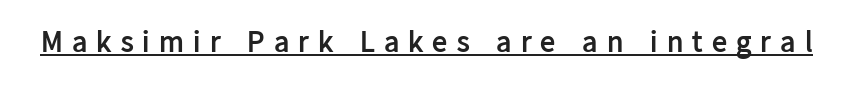
{"serif": "no", "italic": "no", "bold": "yes", "weight": "semibold", "width": "normal", "stroke_contrast": "low", "x_height": "medium", "monospaced": "no", "underline": "yes", "letter_spacing": "wide", "letter_spacing_em": 0.31, "glyph_px": 30}
